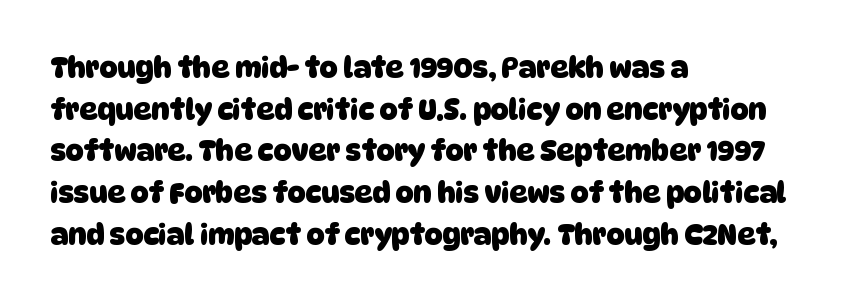
The image shows 28 px heavy sans-serif type; set left-aligned, normal line spacing (1.49x), normal letter spacing, not underlined; low stroke contrast and a large x-height.
